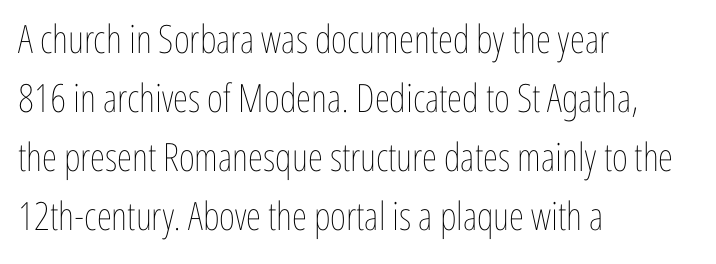
Posture: upright roman. The rendering anchors every line to the left-hand side. Letters have the restrained weight of plain body copy at most. Quick note: interline space is typical.
